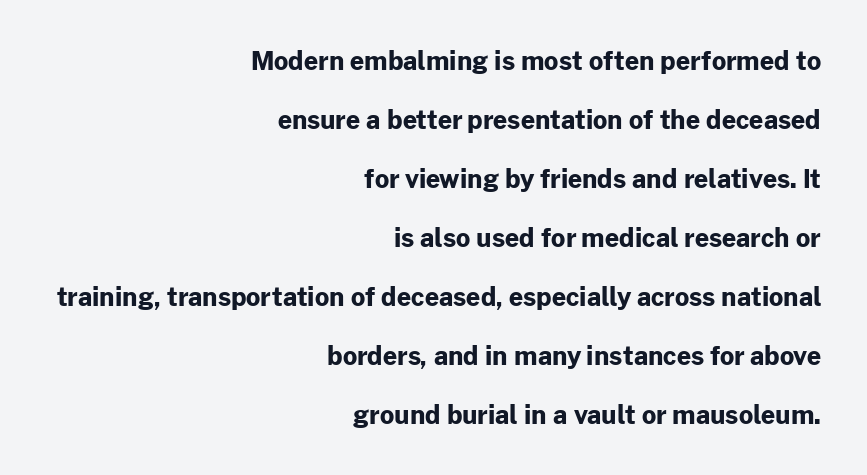
{"italic": "no", "bold": "yes", "underline": "no", "align": "right", "line_spacing": "loose", "line_spacing_ratio": 2.36, "letter_spacing": "normal", "letter_spacing_em": 0.0, "glyph_px": 25}
